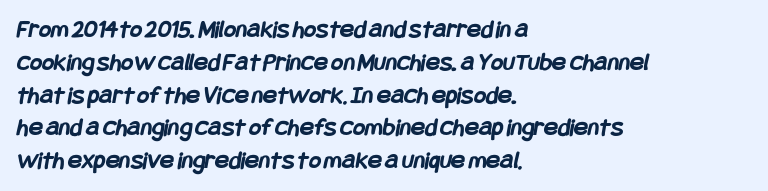
Regarding leading, the lines here are spaced in the standard way. The letterforms sit shoulder to shoulder at normal distance. Plenty of ink on the page — the face is bold. The ragged edge is on the right, which tells us the setting is flush left. The baseline area is clear.
